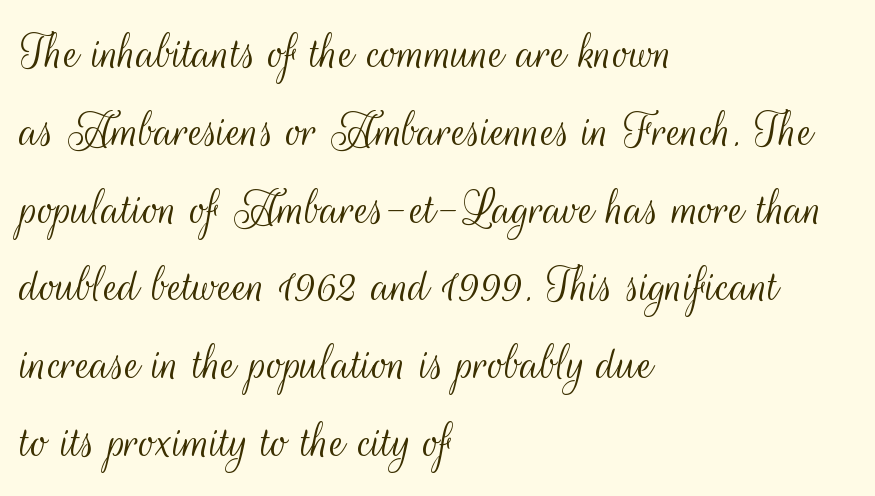
The image shows 54 px light, condensed sans-serif type; set left-aligned, normal line spacing (1.44x), normal letter spacing, not underlined; medium stroke contrast and a small x-height.
